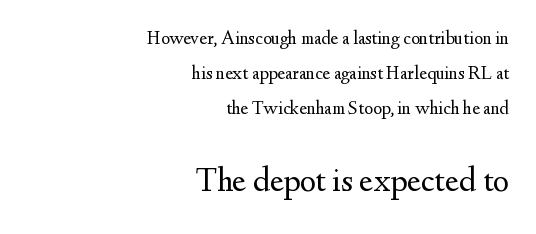
The image shows 34 px regular-weight serif type, upright; set right-aligned, line spacing 1.85x, normal letter spacing, not underlined; the second (bottom) block is 1.79x larger; medium stroke contrast and a small x-height.
